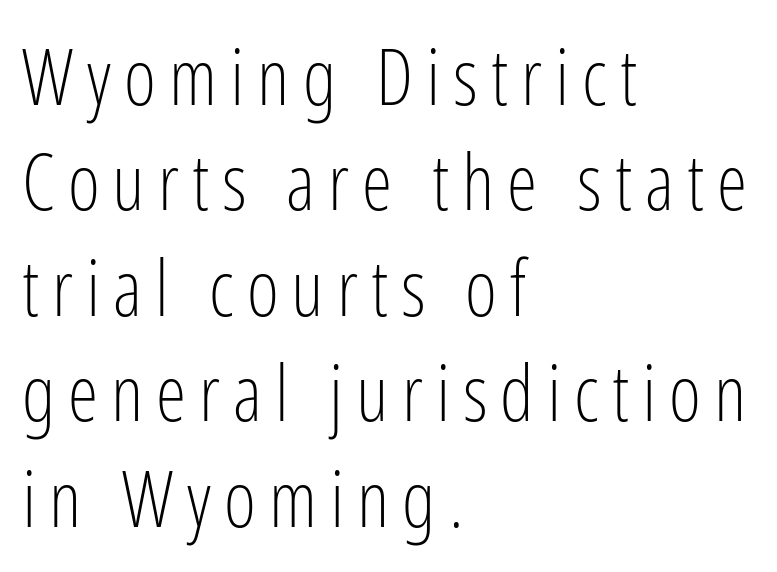
Q: Is the text bold? A: No.
Q: Is the text italic (slanted)? A: No, it is upright.
Q: Is the typeface a serif or a sans-serif typeface? A: Sans-serif.
Q: Is the text underlined? A: No.
Q: How is the paragraph aligned? A: Left-aligned.
Q: Is the spacing between lines tight, normal or loose? A: Normal.
Q: Width (condensed, normal, or wide)? A: Condensed.
Q: Stroke contrast? A: Low.
Q: x-height? A: Medium.
Q: Monospaced? A: No.
